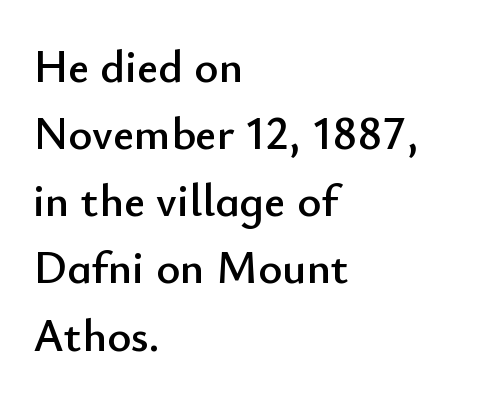
The image shows 46 px sans-serif type, upright; set left-aligned, normal line spacing (1.46x), normal letter spacing, not underlined; low stroke contrast and a small x-height.
